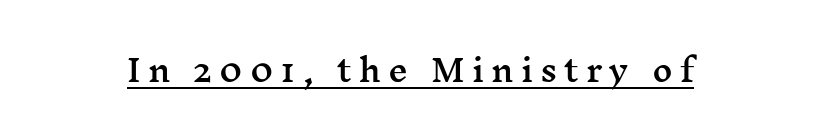
{"serif": "yes", "italic": "no", "width": "wide", "stroke_contrast": "medium", "x_height": "medium", "monospaced": "no", "underline": "yes", "align": "center", "letter_spacing": "wide", "letter_spacing_em": 0.23, "glyph_px": 31}
